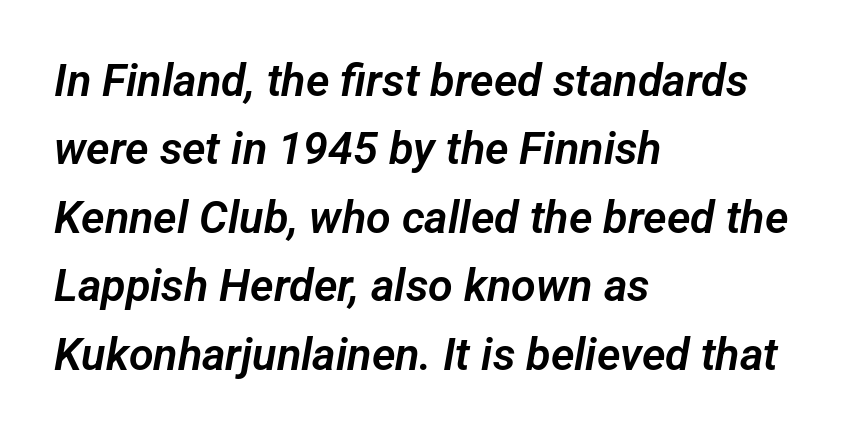
The image shows 45 px sans-serif type; set left-aligned, normal line spacing (1.52x), normal letter spacing, not underlined; low stroke contrast and a medium x-height.
